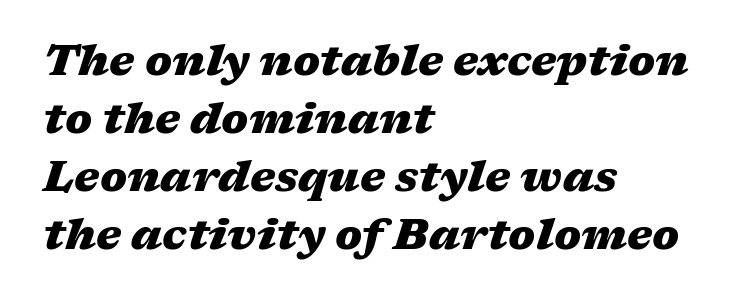
Regarding leading, the lines here are spaced in the standard way. These lines keep a tight, regular rhythm from letter to letter. Reading down the block, your eye returns to a fixed left position each line. Heavy-handed strokes throughout: this text is bold. Glance below the letters and you will spot only blank space.
